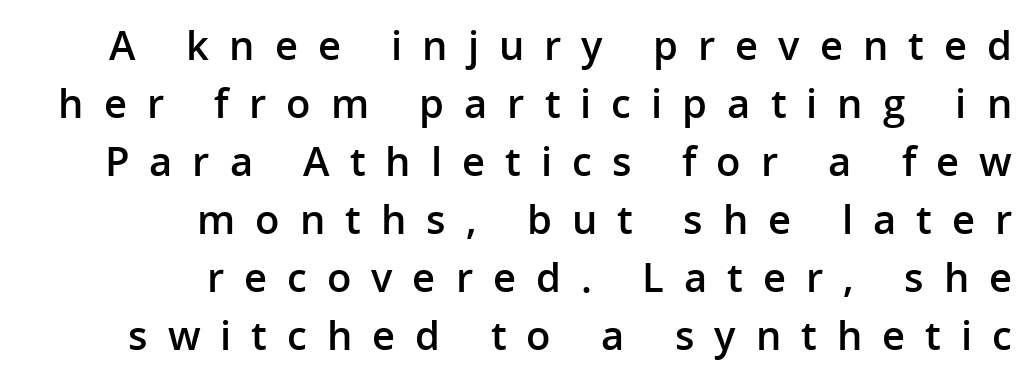
{"serif": "no", "italic": "no", "bold": "semi", "weight": "semibold", "width": "normal", "stroke_contrast": "low", "x_height": "medium", "monospaced": "no", "underline": "no", "align": "right", "line_spacing": "normal", "line_spacing_ratio": 1.45, "letter_spacing": "wide", "letter_spacing_em": 0.5, "glyph_px": 40}
